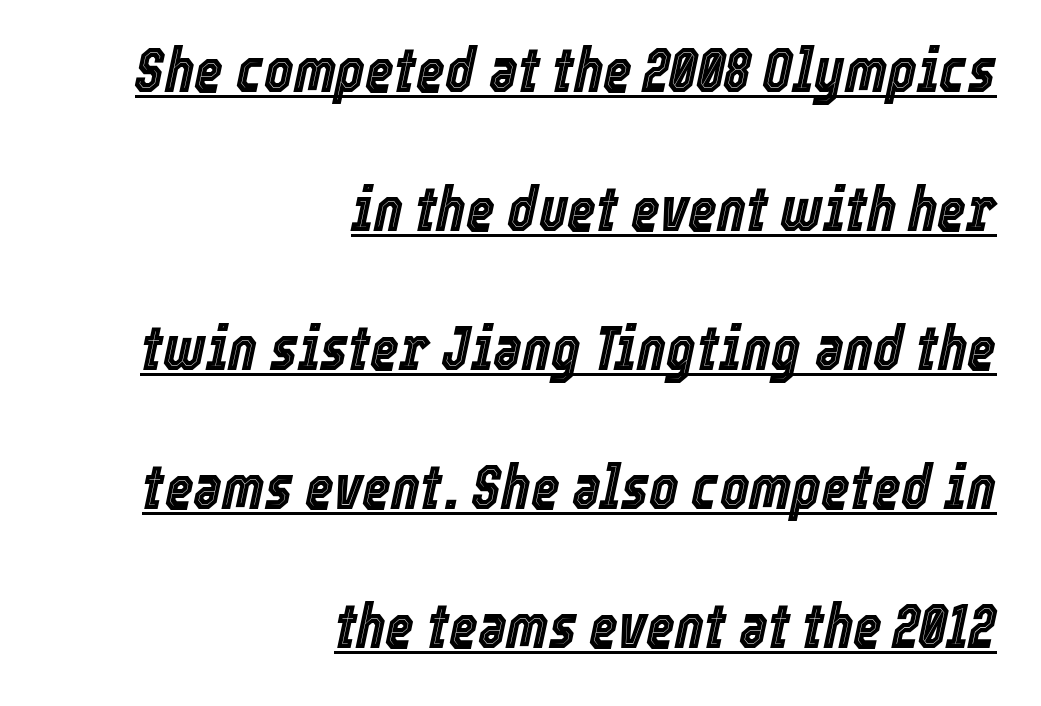
A typesetter would mark this as italic. Standard letterfit; no display-style spreading of the glyphs. Note the varied advance widths — an 'i' is clearly narrower than an 'm'. Like a heading marked for emphasis, these lines bear an underscore.
